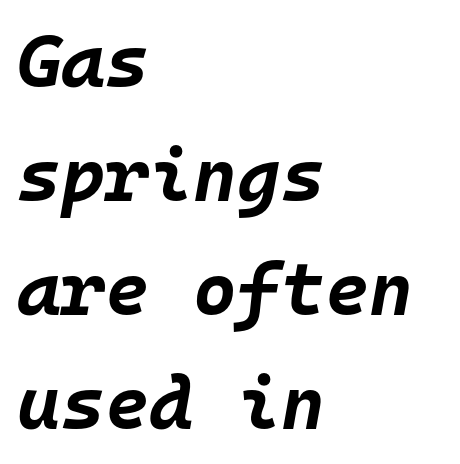
{"italic": "yes", "lean": "right", "slant_degrees": 10, "bold": "yes", "weight": "bold", "width": "normal", "stroke_contrast": "low", "x_height": "large", "monospaced": "yes", "underline": "no", "align": "left", "line_spacing": "normal", "line_spacing_ratio": 1.52, "letter_spacing": "normal", "letter_spacing_em": 0.0, "glyph_px": 75}
